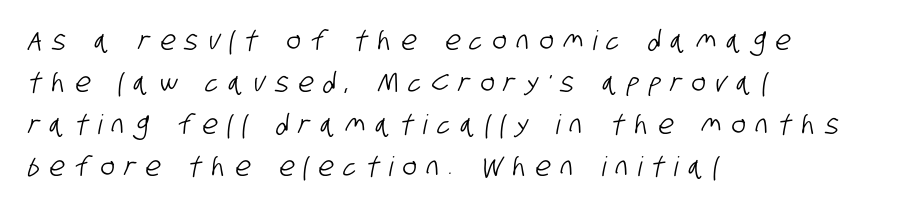
{"underline": "no", "align": "left", "line_spacing": "normal", "line_spacing_ratio": 1.55, "letter_spacing": "wide", "letter_spacing_em": 0.37, "glyph_px": 27}
